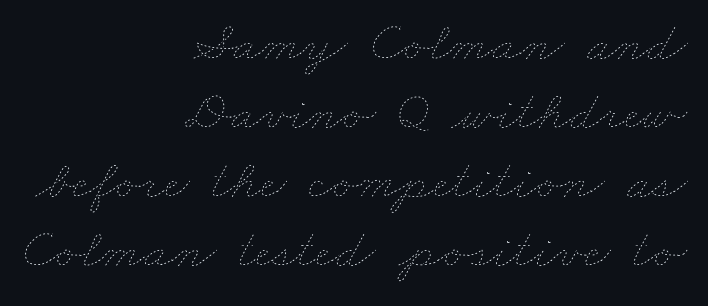
{"bold": "no", "weight": "thin", "width": "wide", "stroke_contrast": "low", "x_height": "small", "monospaced": "no", "underline": "no", "align": "right", "line_spacing_ratio": 1.23, "letter_spacing": "normal", "letter_spacing_em": 0.0, "glyph_px": 56}
